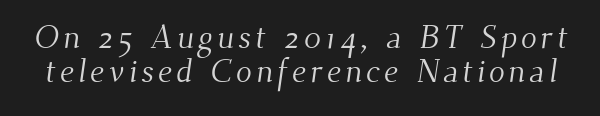
The image shows 33 px light serif type; set tight line spacing (1.02x), not underlined; medium stroke contrast and a small x-height.
